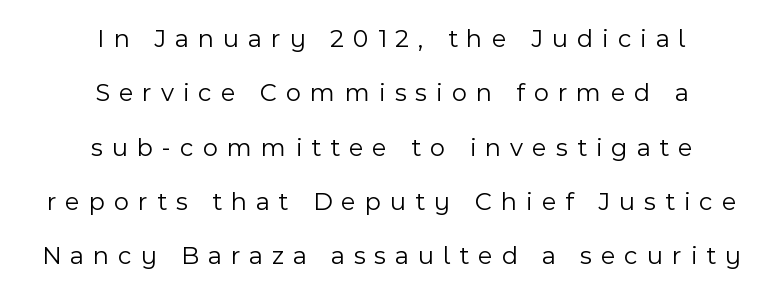
Q: Is the text bold? A: No.
Q: Is the text italic (slanted)? A: No, it is upright.
Q: Is the text underlined? A: No.
Q: How is the paragraph aligned? A: Centered.
Q: Is the spacing between letters normal or unusually wide? A: Unusually wide.
Q: Is the spacing between lines tight, normal or loose? A: Loose.
